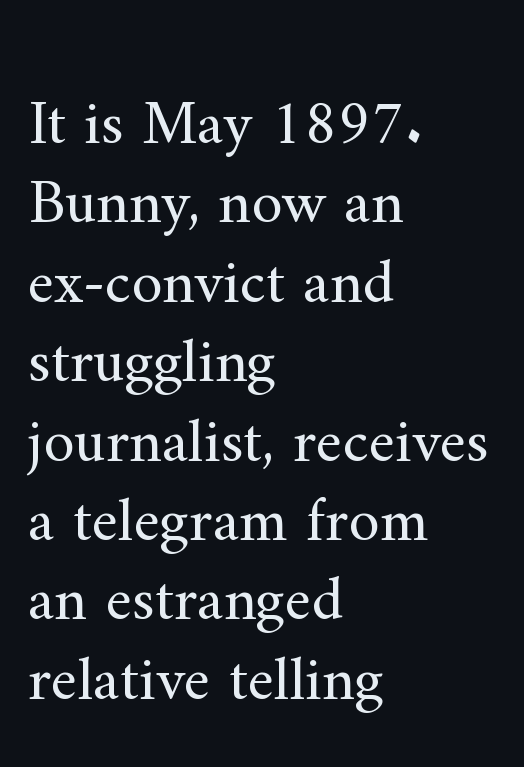
Is the block centered? No — it sits flush against the left margin. Whoever set this chose a conventional vertical rhythm. Do the characters align in a grid? No, the font is proportional. I'd call this a serif setting — the letters wear small feet. Counters stay open thanks to moderate or lighter strokes.
